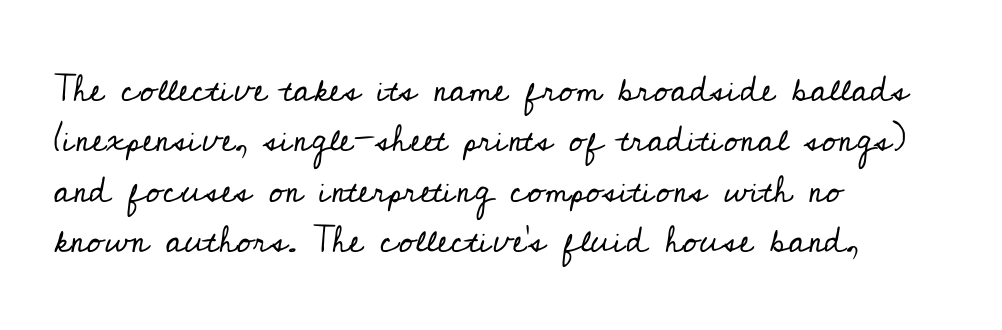
Q: Is the text bold? A: No.
Q: Is the text italic (slanted)? A: Yes.
Q: Is the typeface a serif or a sans-serif typeface? A: Serif.
Q: Is the text underlined? A: No.
Q: How is the paragraph aligned? A: Left-aligned.
Q: Is the spacing between letters normal or unusually wide? A: Normal.
Q: Is the spacing between lines tight, normal or loose? A: Normal.
Q: Width (condensed, normal, or wide)? A: Normal.
Q: Stroke contrast? A: Low.
Q: x-height? A: Small.
Q: Monospaced? A: No.
